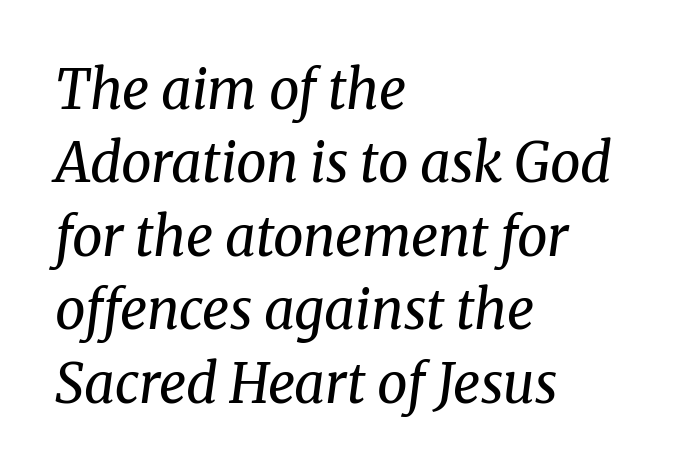
Q: Is the text bold? A: No.
Q: Is the text italic (slanted)? A: Yes, it leans right by about 8 degrees.
Q: Is the typeface a serif or a sans-serif typeface? A: Serif.
Q: Is the text underlined? A: No.
Q: How is the paragraph aligned? A: Left-aligned.
Q: Is the spacing between letters normal or unusually wide? A: Normal.
Q: Is the spacing between lines tight, normal or loose? A: Normal.
Q: Width (condensed, normal, or wide)? A: Normal.
Q: Stroke contrast? A: Medium.
Q: x-height? A: Medium.
Q: Monospaced? A: No.
